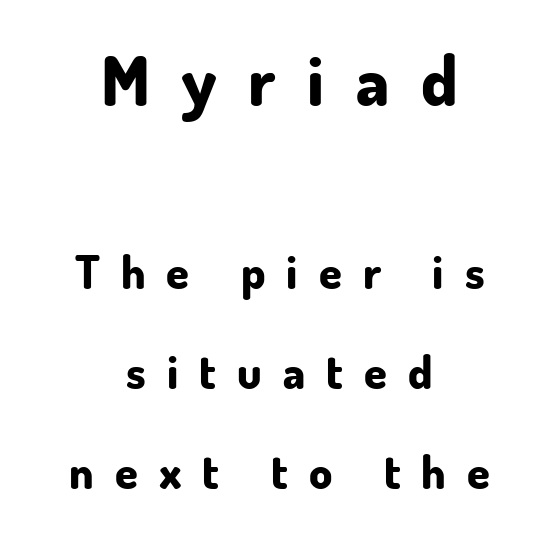
You'd pick this weight for a headline — it's a proper bold. Do the characters align in a grid? No, the font is proportional. Tall strokes in this sample are plumb rather than angled. Is the lower block the larger one? No — the upper block carries the bigger type.
